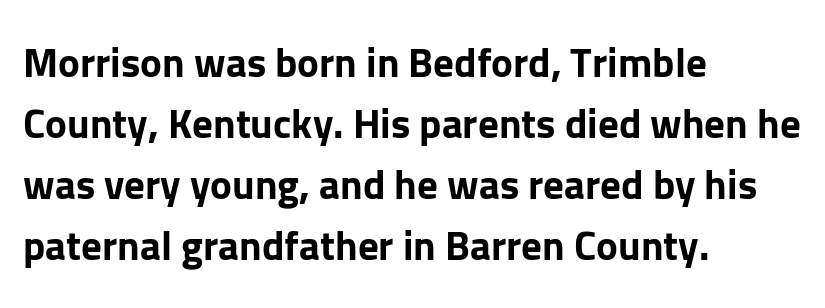
Q: Is the text bold? A: Yes.
Q: Is the text italic (slanted)? A: No, it is upright.
Q: Is the typeface a serif or a sans-serif typeface? A: Sans-serif.
Q: Is the text underlined? A: No.
Q: How is the paragraph aligned? A: Left-aligned.
Q: Is the spacing between letters normal or unusually wide? A: Normal.
Q: Is the spacing between lines tight, normal or loose? A: Normal.
Q: Width (condensed, normal, or wide)? A: Normal.
Q: Stroke contrast? A: Low.
Q: x-height? A: Medium.
Q: Monospaced? A: No.
